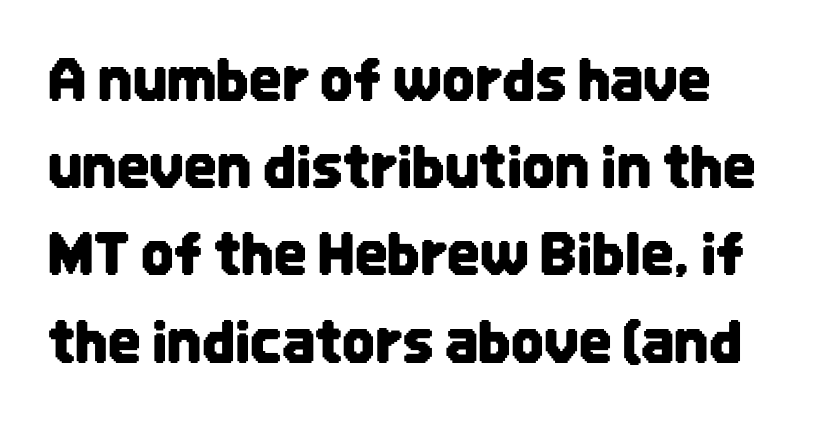
Q: Is the text italic (slanted)? A: No, it is upright.
Q: Is the typeface a serif or a sans-serif typeface? A: Sans-serif.
Q: Is the text underlined? A: No.
Q: Is the spacing between letters normal or unusually wide? A: Normal.
Q: Is the spacing between lines tight, normal or loose? A: Normal.
Q: Width (condensed, normal, or wide)? A: Condensed.
Q: Stroke contrast? A: Low.
Q: x-height? A: Large.
Q: Monospaced? A: No.
